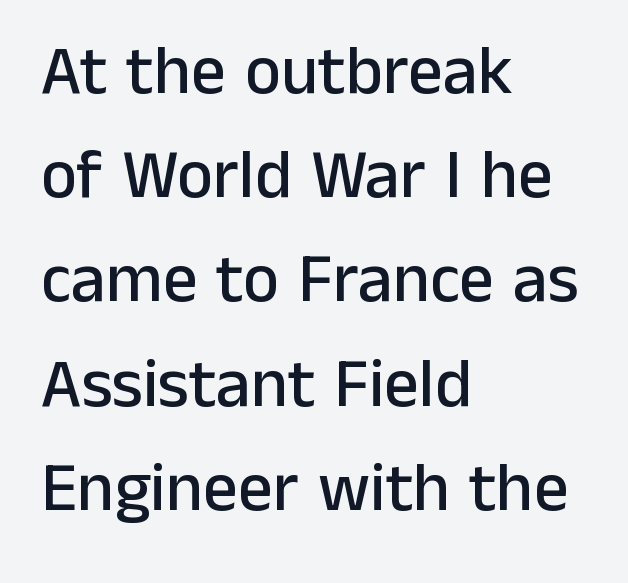
The image shows 69 px sans-serif type, upright; set left-aligned, normal line spacing (1.51x), normal letter spacing, not underlined; low stroke contrast and a medium x-height.
